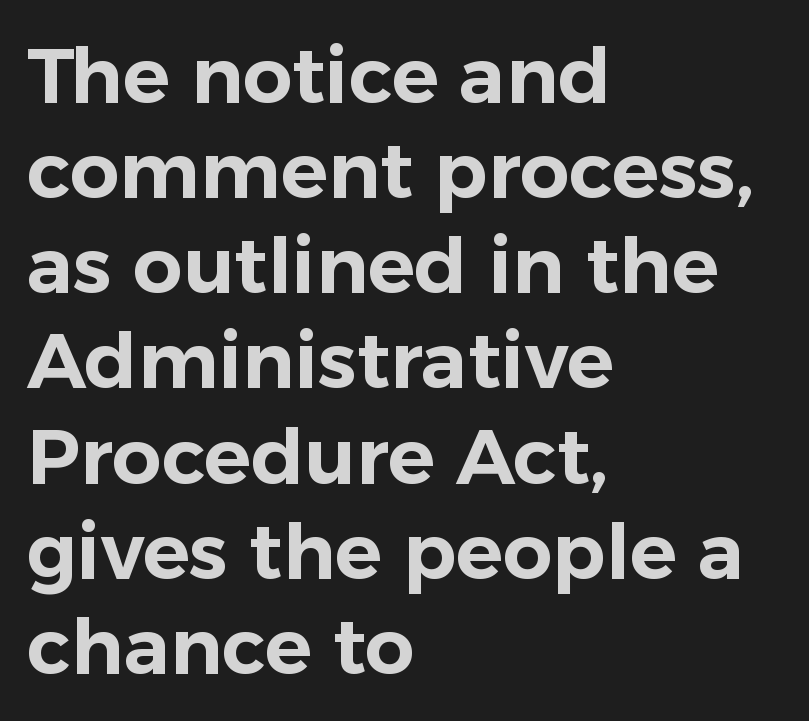
{"serif": "no", "italic": "no", "width": "normal", "stroke_contrast": "low", "x_height": "medium", "monospaced": "no", "underline": "no", "align": "left", "line_spacing_ratio": 1.22, "letter_spacing": "normal", "letter_spacing_em": 0.0, "glyph_px": 78}
